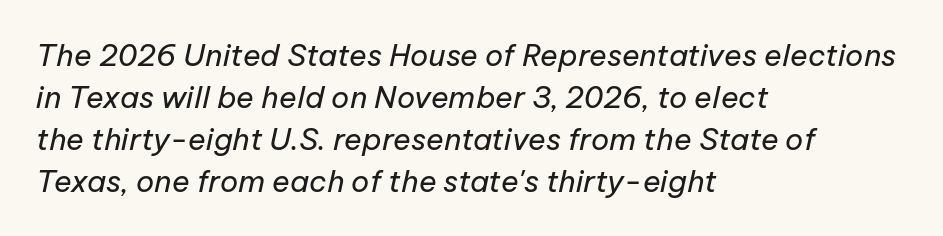
Q: Is the text bold? A: No.
Q: Is the text italic (slanted)? A: Yes, it leans right by about 12 degrees.
Q: Is the text underlined? A: No.
Q: How is the paragraph aligned? A: Left-aligned.
Q: Is the spacing between letters normal or unusually wide? A: Normal.
Q: Is the spacing between lines tight, normal or loose? A: Normal.
Q: Width (condensed, normal, or wide)? A: Normal.
Q: Stroke contrast? A: Low.
Q: x-height? A: Medium.
Q: Monospaced? A: No.
